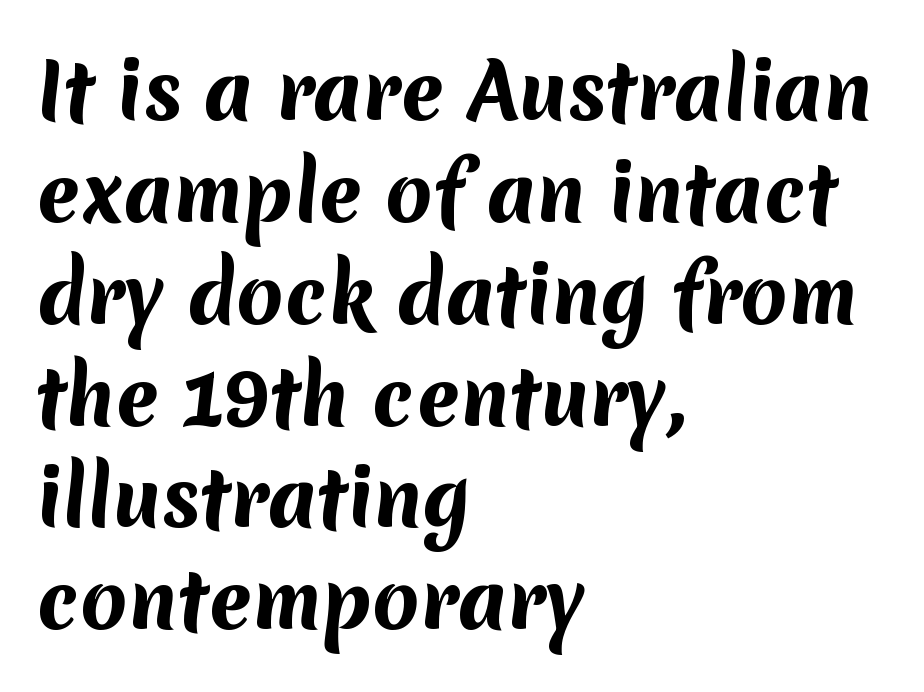
The image shows 76 px bold sans-serif type; set left-aligned, normal line spacing (1.34x), normal letter spacing, not underlined; medium stroke contrast and a medium x-height.
